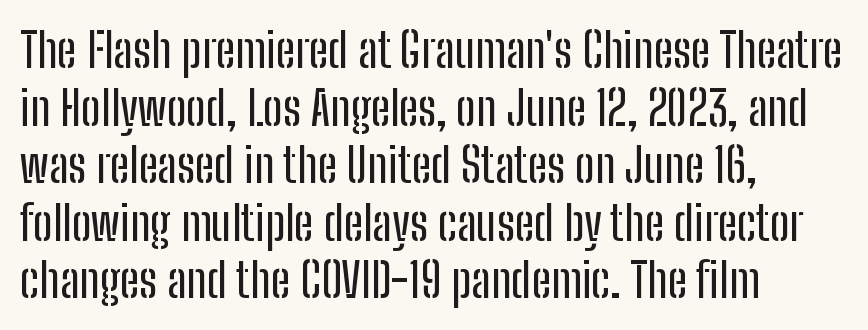
Q: Is the text italic (slanted)? A: No, it is upright.
Q: Is the typeface a serif or a sans-serif typeface? A: Sans-serif.
Q: Is the text underlined? A: No.
Q: How is the paragraph aligned? A: Left-aligned.
Q: Is the spacing between letters normal or unusually wide? A: Normal.
Q: Width (condensed, normal, or wide)? A: Condensed.
Q: Stroke contrast? A: Low.
Q: x-height? A: Medium.
Q: Monospaced? A: No.
